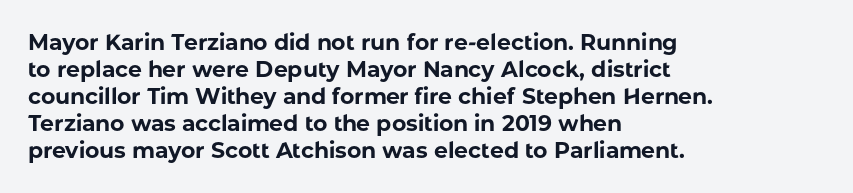
The setting favours the left margin, as ordinary paragraphs usually do. The strip under each line holds only bare page. Every letter is thick-stroked: bold, no question. In terms of posture, this sample is upright. Is the letter spacing exaggerated? No — it looks like the ordinary default.
